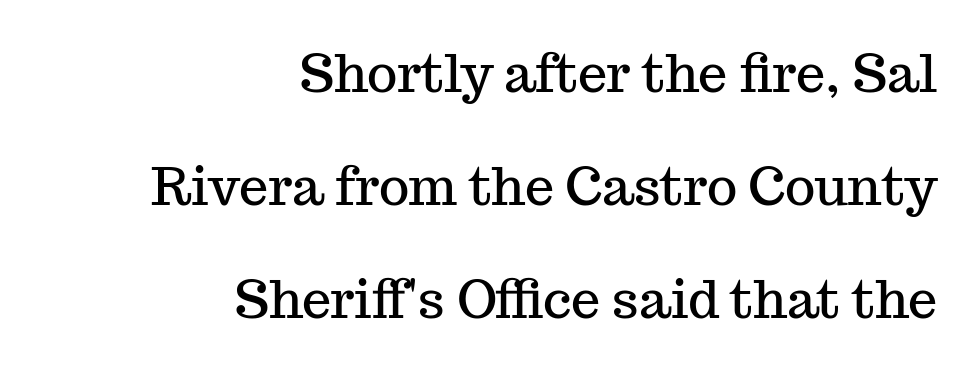
Lines of text with bare space underneath. The space between consecutive lines is lavish. This sample uses plain, unmodified letter spacing. Line endings align vertically; line beginnings do not. Classification — serif. This is roman type, the default non-slanted kind.
